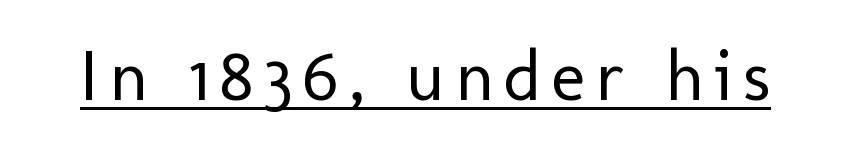
Q: Is the text bold? A: No.
Q: Is the text italic (slanted)? A: No, it is upright.
Q: Is the typeface a serif or a sans-serif typeface? A: Sans-serif.
Q: Is the text underlined? A: Yes.
Q: Width (condensed, normal, or wide)? A: Normal.
Q: Stroke contrast? A: Low.
Q: x-height? A: Medium.
Q: Monospaced? A: No.
